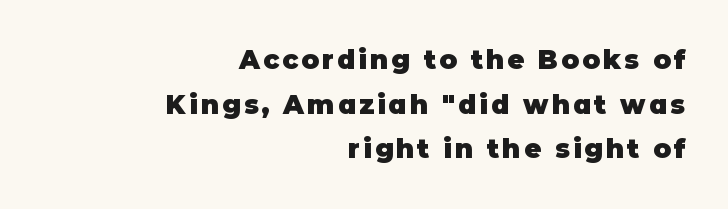
The image shows 26 px bold type, upright; set right-aligned, line spacing 1.72x, not underlined.
